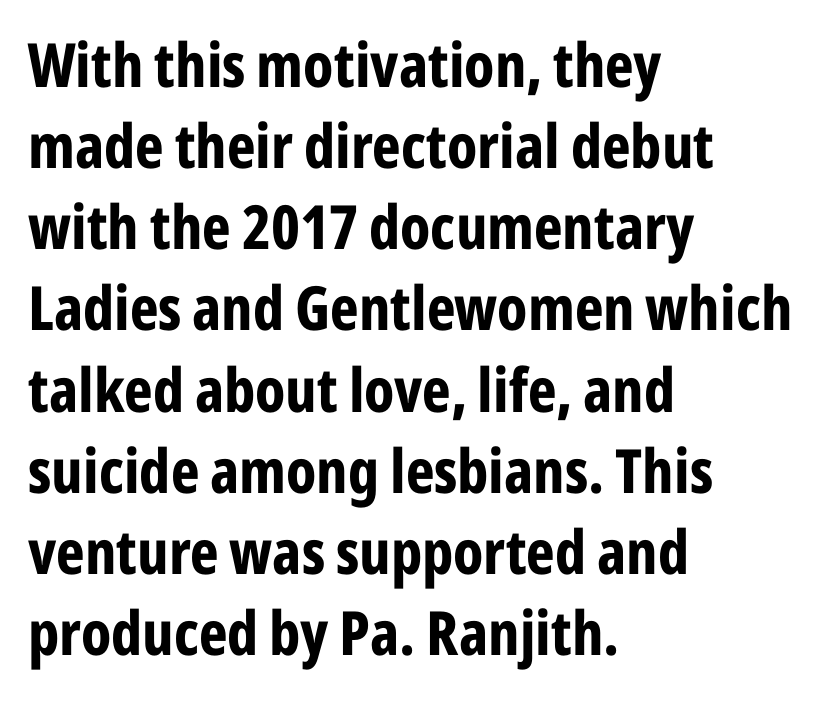
Q: Is the text bold? A: Yes.
Q: Is the text italic (slanted)? A: No, it is upright.
Q: Is the typeface a serif or a sans-serif typeface? A: Sans-serif.
Q: Is the text underlined? A: No.
Q: How is the paragraph aligned? A: Left-aligned.
Q: Is the spacing between letters normal or unusually wide? A: Normal.
Q: Is the spacing between lines tight, normal or loose? A: Normal.
Q: Width (condensed, normal, or wide)? A: Condensed.
Q: Stroke contrast? A: Low.
Q: x-height? A: Medium.
Q: Monospaced? A: No.
